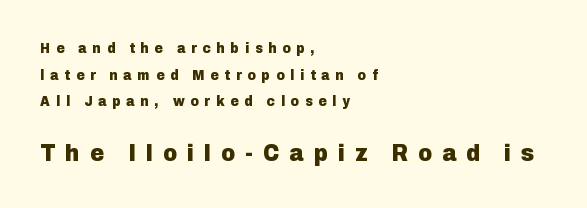
The designer dialed line spacing up above the default. The passage is arranged the way most books set body copy — flush left. No italicization has been applied; the sample stays upright. Small over large — that's the arrangement of the two blocks here. Between one letter and the next there's a generous, obvious gap.
